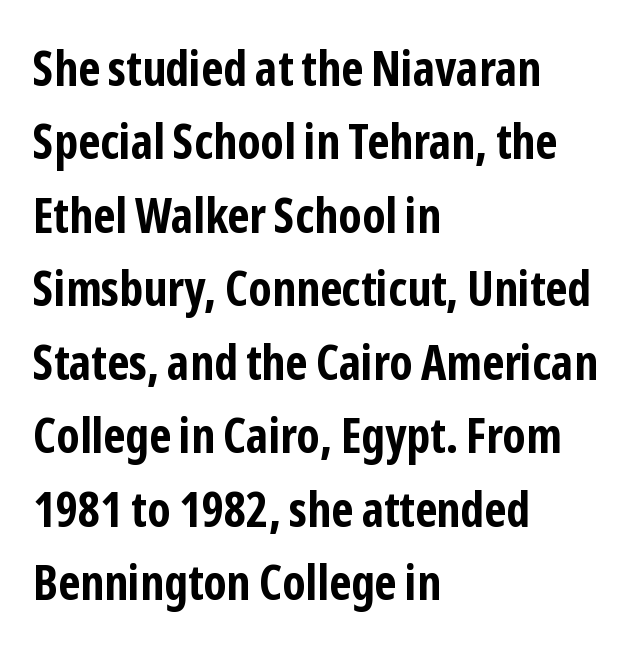
The image shows 49 px bold, condensed sans-serif type, upright; set left-aligned, normal line spacing (1.5x), normal letter spacing, not underlined; low stroke contrast and a medium x-height.
